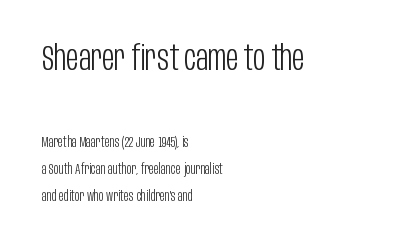
{"serif": "no", "italic": "no", "bold": "no", "weight": "light", "width": "condensed", "stroke_contrast": "low", "x_height": "large", "monospaced": "no", "underline": "no", "align": "left", "line_spacing": "loose", "line_spacing_ratio": 1.93, "letter_spacing": "normal", "letter_spacing_em": 0.0, "larger_block": "first", "size_ratio": 2.43, "glyph_px": 34}
